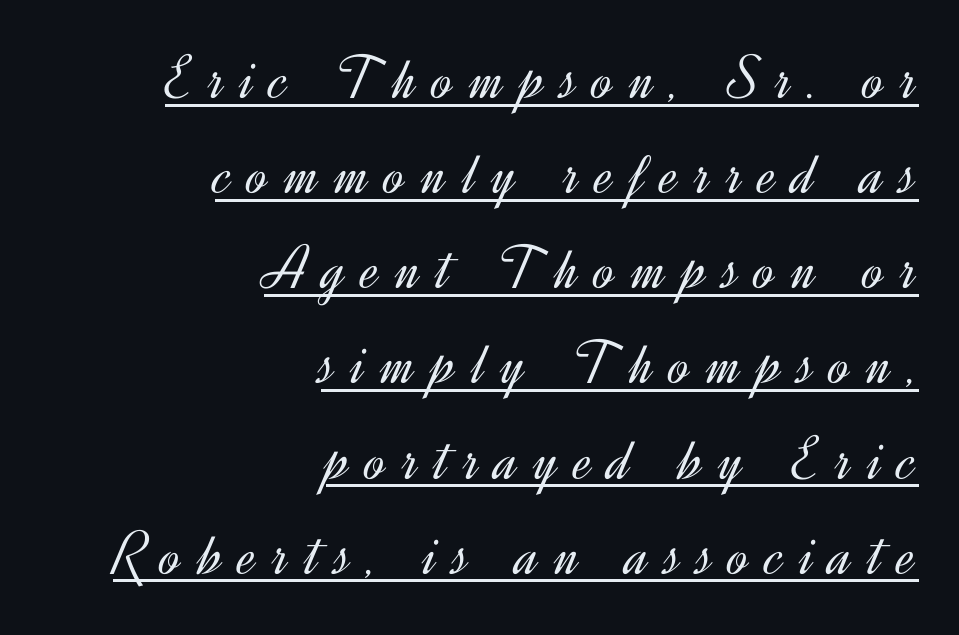
The image shows 63 px light sans-serif type; set right-aligned, normal line spacing (1.51x), unusually wide letter spacing (+0.26 em), underlined; a small x-height.
